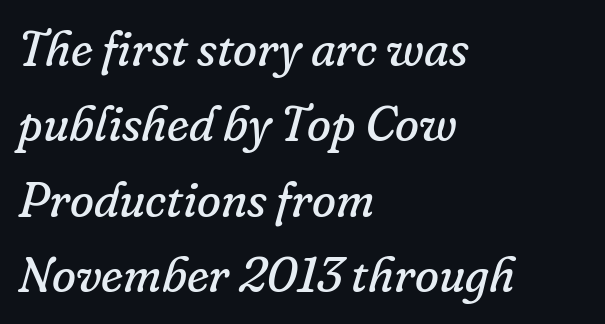
The image shows 49 px regular-weight serif type, italic (leaning right); set left-aligned, normal line spacing (1.54x), normal letter spacing, not underlined; low stroke contrast and a small x-height.
